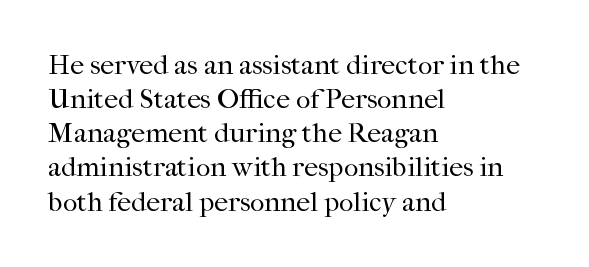
{"serif": "yes", "italic": "no", "bold": "no", "weight": "regular", "width": "normal", "stroke_contrast": "high", "x_height": "medium", "monospaced": "no", "underline": "no", "align": "left", "line_spacing_ratio": 1.22, "letter_spacing": "normal", "letter_spacing_em": 0.0, "glyph_px": 28}
